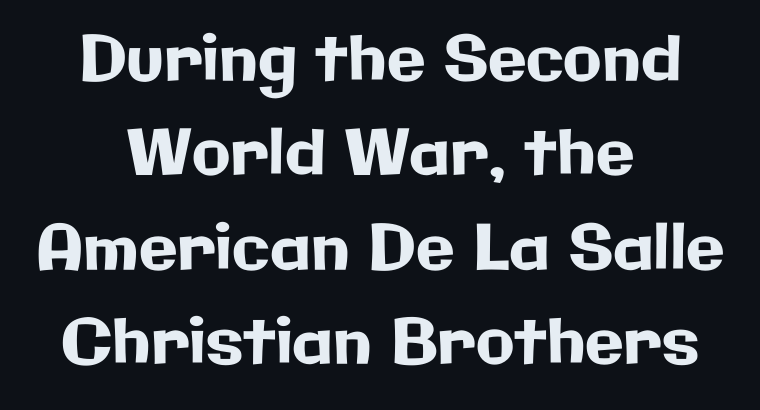
{"serif": "no", "italic": "no", "width": "normal", "stroke_contrast": "low", "x_height": "medium", "monospaced": "no", "underline": "no", "align": "center", "line_spacing": "normal", "line_spacing_ratio": 1.5, "letter_spacing": "normal", "letter_spacing_em": 0.0, "glyph_px": 63}
